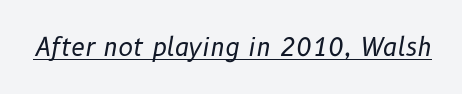
{"italic": "yes", "lean": "right", "slant_degrees": 10, "bold": "no", "underline": "yes", "letter_spacing": "normal", "letter_spacing_em": 0.0, "glyph_px": 25}
